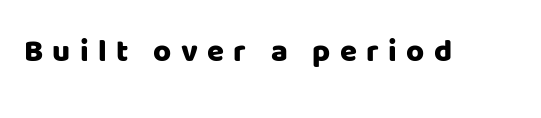
The face used here is rendered with a markedly widened letterfit. Each letter keeps its own natural width here, so spacing adapts to shape. Descenders hang freely into open space. When letters stand straight like this, we call the style roman or upright. A typesetter would label this face a sans.
